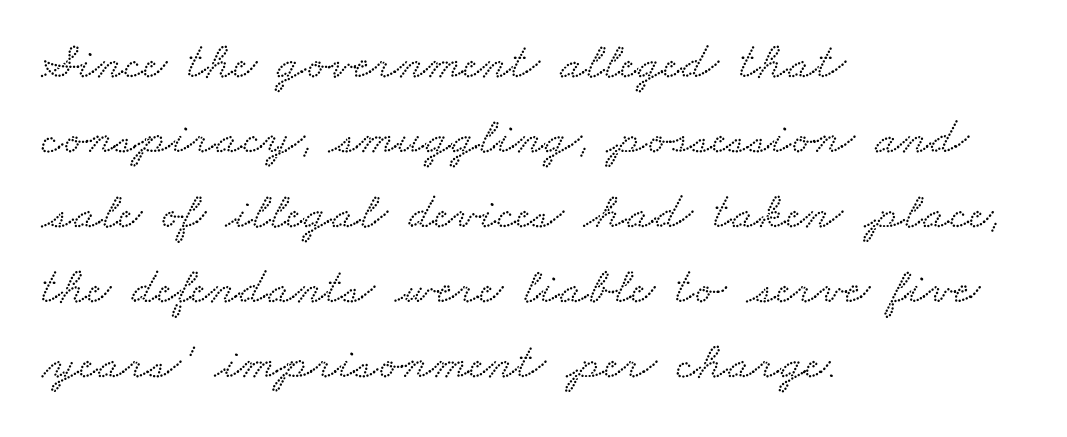
The image shows 52 px wide serif type; set left-aligned, normal line spacing (1.44x), normal letter spacing, not underlined; low stroke contrast and a small x-height.
